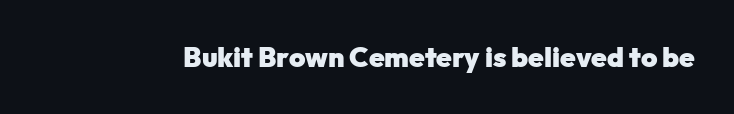
Is the type bold? Yes — the strokes are clearly thick and heavy. In terms of letterspacing, this is plain default setting. The space directly below the letters is spotless. Check where the strokes stop: nothing finishes them off — pure sans. Each letter keeps its own natural width here, so spacing adapts to shape.
